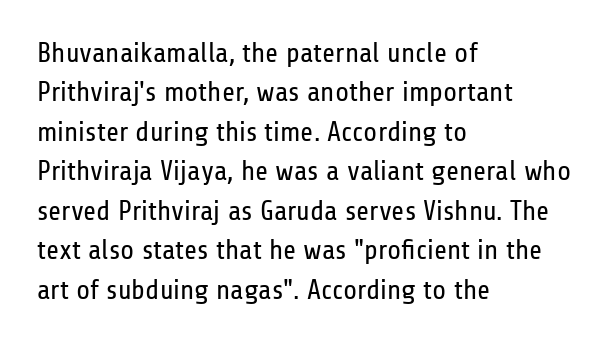
Q: Is the text bold? A: No.
Q: Is the text italic (slanted)? A: No, it is upright.
Q: Is the typeface a serif or a sans-serif typeface? A: Sans-serif.
Q: Is the text underlined? A: No.
Q: How is the paragraph aligned? A: Left-aligned.
Q: Is the spacing between letters normal or unusually wide? A: Normal.
Q: Is the spacing between lines tight, normal or loose? A: Normal.
Q: Width (condensed, normal, or wide)? A: Condensed.
Q: Stroke contrast? A: Low.
Q: x-height? A: Medium.
Q: Monospaced? A: No.
